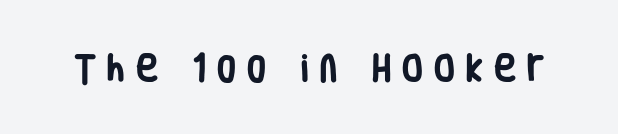
Q: Is the text bold? A: Yes.
Q: Is the text italic (slanted)? A: No, it is upright.
Q: Is the typeface a serif or a sans-serif typeface? A: Sans-serif.
Q: Is the text underlined? A: No.
Q: Is the spacing between letters normal or unusually wide? A: Unusually wide.
Q: Width (condensed, normal, or wide)? A: Condensed.
Q: Stroke contrast? A: Low.
Q: x-height? A: Large.
Q: Monospaced? A: No.
